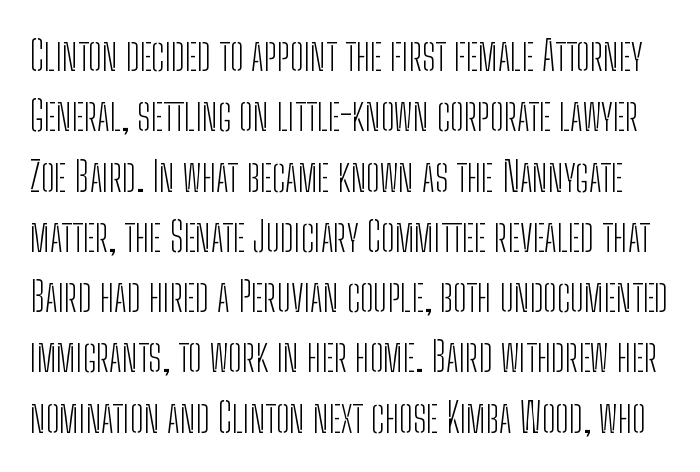
{"serif": "no", "italic": "no", "bold": "no", "weight": "light", "width": "condensed", "stroke_contrast": "low", "x_height": "medium", "monospaced": "no", "underline": "no", "line_spacing": "normal", "line_spacing_ratio": 1.47, "letter_spacing": "normal", "letter_spacing_em": 0.0, "glyph_px": 41}
